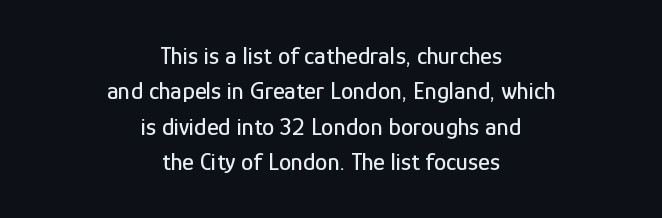
The image shows 25 px text type, upright; set centered, normal line spacing (1.42x), normal letter spacing, not underlined.
